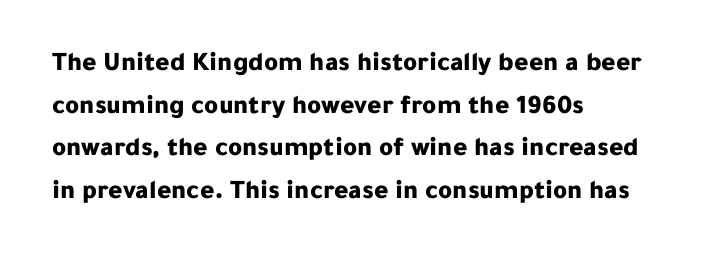
The image shows 27 px bold type, upright; set left-aligned, normal line spacing (1.58x), normal letter spacing, not underlined.
